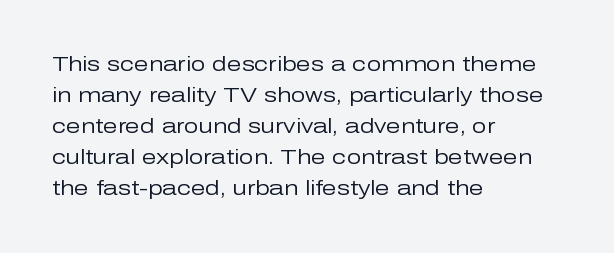
{"italic": "no", "bold": "no", "underline": "no", "align": "left", "line_spacing": "normal", "line_spacing_ratio": 1.48, "letter_spacing": "normal", "letter_spacing_em": 0.0, "glyph_px": 21}
